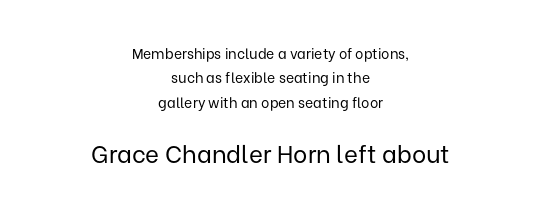
The image shows 24 px text type, upright; set centered, line spacing 1.74x, normal letter spacing, not underlined; the second (bottom) block is 1.71x larger.
